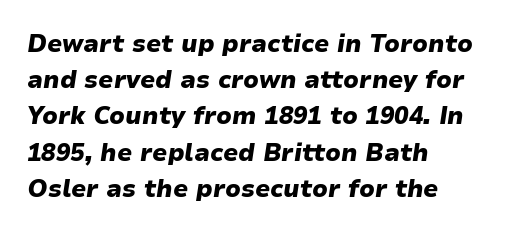
The image shows 24 px bold type, italic (leaning right); set left-aligned, normal line spacing (1.51x), normal letter spacing, not underlined.
